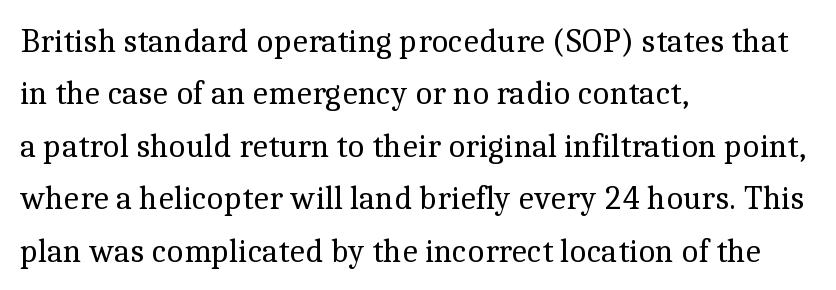
Q: Is the text bold? A: No.
Q: Is the text italic (slanted)? A: No, it is upright.
Q: Is the typeface a serif or a sans-serif typeface? A: Serif.
Q: Is the text underlined? A: No.
Q: How is the paragraph aligned? A: Left-aligned.
Q: Is the spacing between letters normal or unusually wide? A: Normal.
Q: Is the spacing between lines tight, normal or loose? A: Normal.
Q: Width (condensed, normal, or wide)? A: Normal.
Q: x-height? A: Medium.
Q: Monospaced? A: No.
